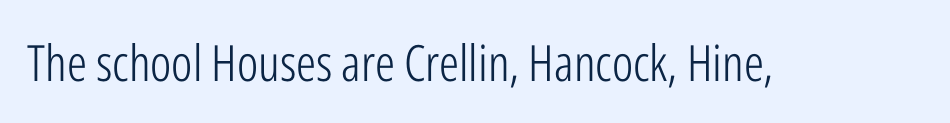
The font sits on the lighter half of the weight spectrum, regular included. Proportional: the letters do not fall into vertical columns. The axis of the letterforms is exactly vertical. Is this a sans? Yes — the strokes have no serifs. The type is set solid horizontally, with unmodified tracking. A bare baseline throughout the passage.
